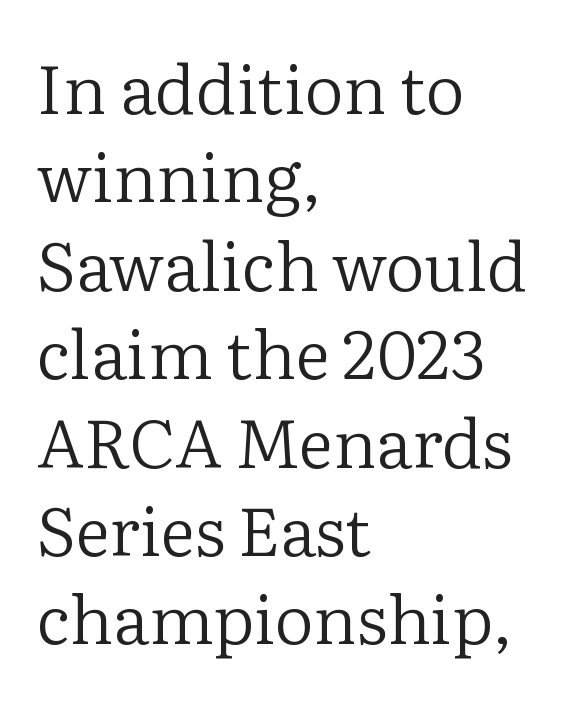
The image shows 68 px regular-weight serif type, upright; set left-aligned, normal line spacing (1.3x), normal letter spacing, not underlined; low stroke contrast and a medium x-height.
